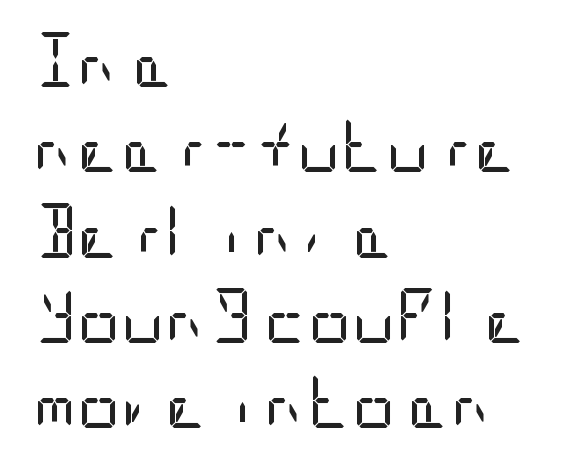
The image shows 54 px regular-weight, condensed sans-serif type, upright; set left-aligned, normal line spacing (1.58x), normal letter spacing, not underlined; low stroke contrast and a large x-height.
